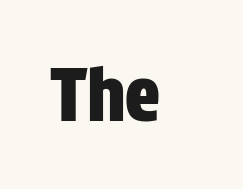
This sample uses plain, unmodified letter spacing. Classification — sans serif. Ascenders rise straight up at ninety degrees. You could not count columns in this text — the font is proportionally spaced.
